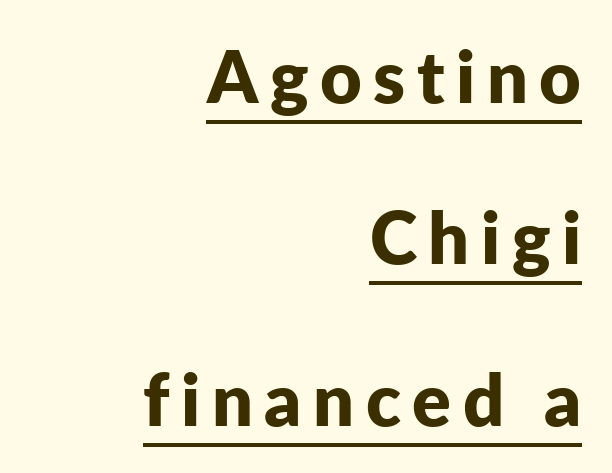
Q: Is the text bold? A: Yes.
Q: Is the text italic (slanted)? A: No, it is upright.
Q: Is the typeface a serif or a sans-serif typeface? A: Sans-serif.
Q: Is the text underlined? A: Yes.
Q: How is the paragraph aligned? A: Right-aligned.
Q: Is the spacing between lines tight, normal or loose? A: Loose.
Q: Width (condensed, normal, or wide)? A: Normal.
Q: Stroke contrast? A: Low.
Q: x-height? A: Medium.
Q: Monospaced? A: No.
